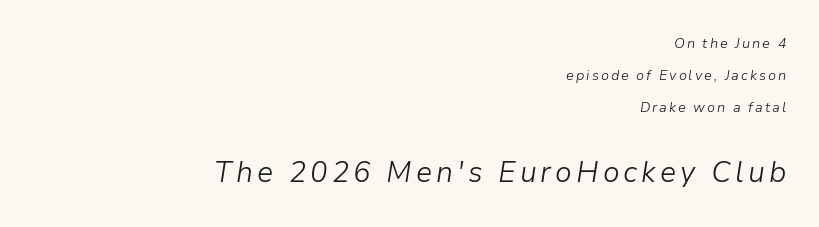
Q: Is the text bold? A: No.
Q: Is the text italic (slanted)? A: Yes, it leans right by about 9 degrees.
Q: Is the text underlined? A: No.
Q: How is the paragraph aligned? A: Right-aligned.
Q: Is the spacing between lines tight, normal or loose? A: Loose.
Q: Which block of text is set in a larger size, the first (top) or the second (bottom)? A: The second (bottom) one.
Q: Width (condensed, normal, or wide)? A: Normal.
Q: Stroke contrast? A: Low.
Q: x-height? A: Medium.
Q: Monospaced? A: No.
